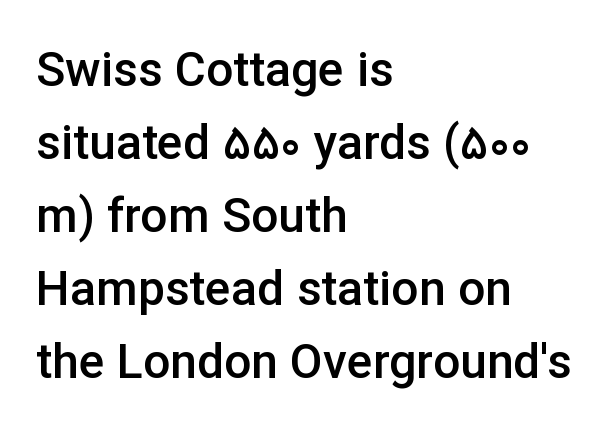
The face used here is proportionally spaced, like ordinary book or web type. A bit beefed up — I'd call it semibold rather than bold. Serifs: no, the terminals of the letterforms are clean. The rag falls on the right side of this text block.
